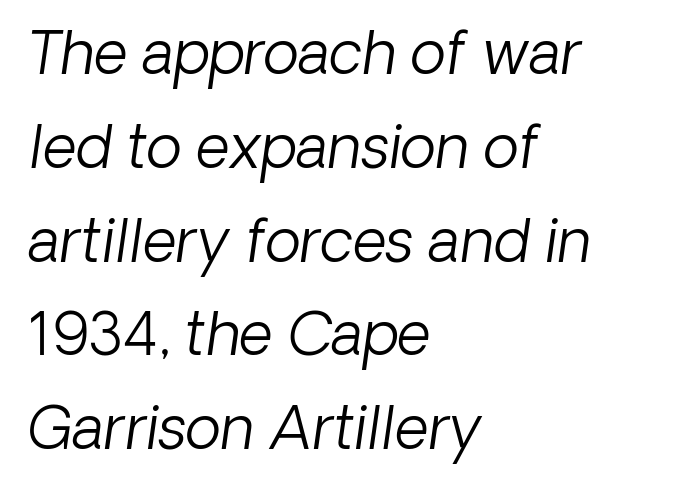
{"serif": "no", "bold": "no", "weight": "light", "width": "normal", "stroke_contrast": "low", "x_height": "medium", "monospaced": "no", "underline": "no", "align": "left", "line_spacing": "normal", "line_spacing_ratio": 1.59, "letter_spacing": "normal", "letter_spacing_em": 0.0, "glyph_px": 59}
